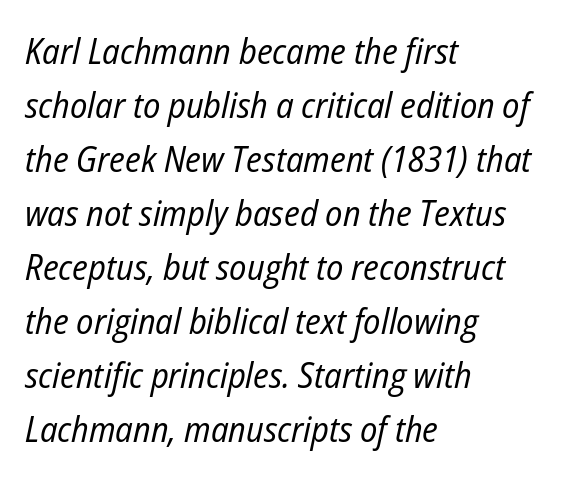
The image shows 36 px regular-weight, condensed type, italic (leaning right); set left-aligned, normal line spacing (1.5x), normal letter spacing, not underlined; low stroke contrast and a medium x-height.
